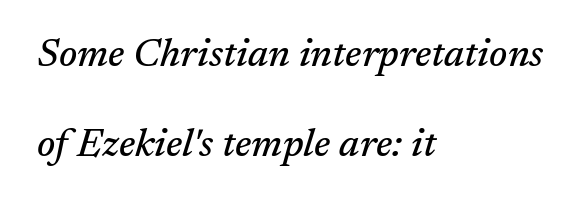
Q: Is the text italic (slanted)? A: Yes, it leans right by about 17 degrees.
Q: Is the typeface a serif or a sans-serif typeface? A: Serif.
Q: Is the text underlined? A: No.
Q: How is the paragraph aligned? A: Left-aligned.
Q: Is the spacing between letters normal or unusually wide? A: Normal.
Q: Is the spacing between lines tight, normal or loose? A: Loose.
Q: Width (condensed, normal, or wide)? A: Normal.
Q: Stroke contrast? A: Medium.
Q: x-height? A: Medium.
Q: Monospaced? A: No.
